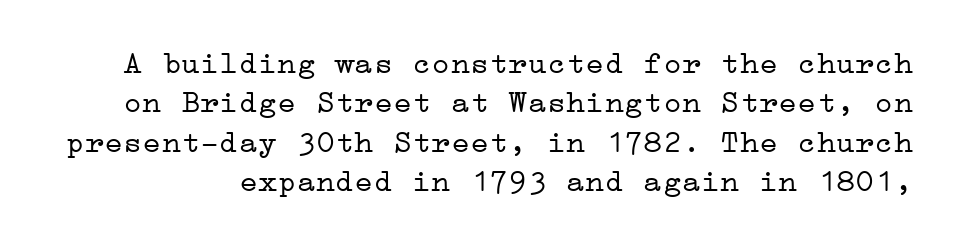
The image shows 32 px light, wide serif type, upright; set line spacing 1.23x, normal letter spacing, not underlined; low stroke contrast and a medium x-height.
